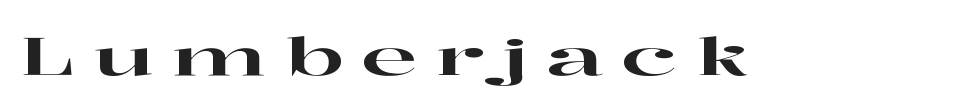
Q: Is the text italic (slanted)? A: No, it is upright.
Q: Is the typeface a serif or a sans-serif typeface? A: Serif.
Q: Is the text underlined? A: No.
Q: Is the spacing between letters normal or unusually wide? A: Unusually wide.
Q: Width (condensed, normal, or wide)? A: Wide.
Q: Stroke contrast? A: High.
Q: x-height? A: Medium.
Q: Monospaced? A: No.
